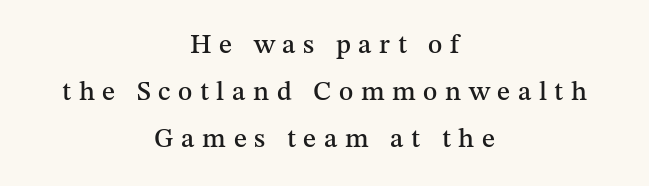
The image shows 27 px text type, upright; set centered, line spacing 1.74x, unusually wide letter spacing (+0.28 em), not underlined.
